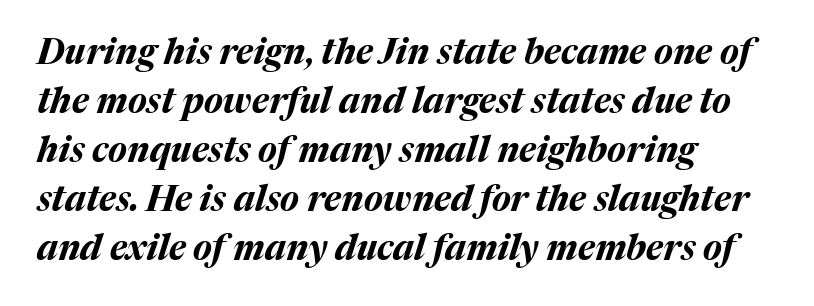
Q: Is the text bold? A: Yes.
Q: Is the text italic (slanted)? A: Yes, it leans right by about 17 degrees.
Q: Is the text underlined? A: No.
Q: How is the paragraph aligned? A: Left-aligned.
Q: Is the spacing between letters normal or unusually wide? A: Normal.
Q: Is the spacing between lines tight, normal or loose? A: Normal.
Q: Width (condensed, normal, or wide)? A: Normal.
Q: Stroke contrast? A: Medium.
Q: x-height? A: Medium.
Q: Monospaced? A: No.
